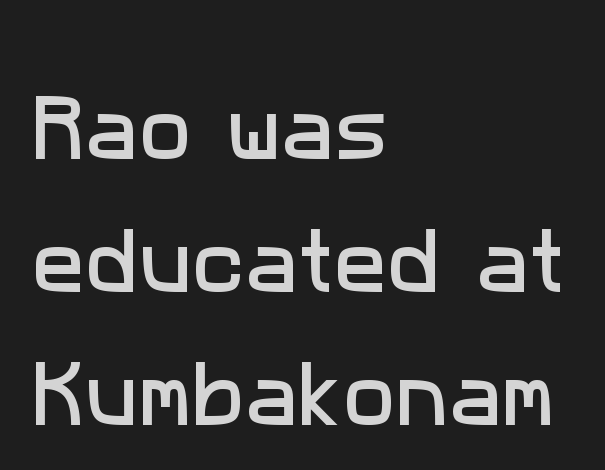
{"serif": "no", "width": "normal", "stroke_contrast": "low", "x_height": "medium", "monospaced": "no", "underline": "no", "align": "left", "line_spacing_ratio": 1.87, "letter_spacing": "normal", "letter_spacing_em": 0.0, "glyph_px": 71}
